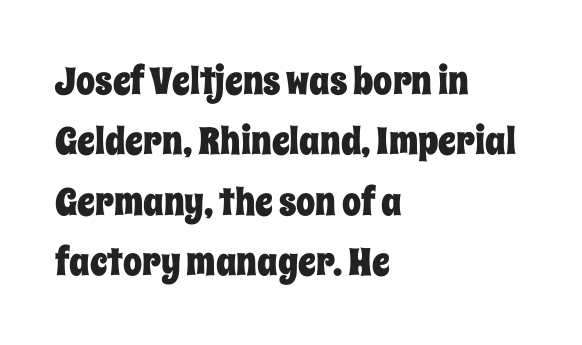
{"italic": "no", "width": "condensed", "stroke_contrast": "low", "x_height": "large", "monospaced": "no", "underline": "no", "align": "left", "line_spacing": "normal", "line_spacing_ratio": 1.59, "letter_spacing": "normal", "letter_spacing_em": 0.0, "glyph_px": 38}
